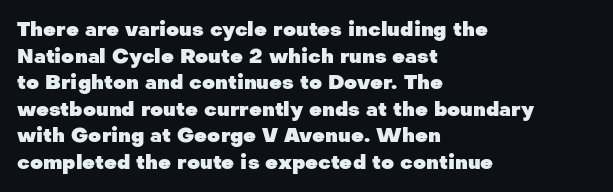
The typography opts for an upright posture over an oblique one. A classic flush-left, rag-right setting is used for this passage. Words appear dense and cohesive because spacing is normal. A full-strength bold gives these letters their thick strokes. Rule under the text: the space is simply empty.
